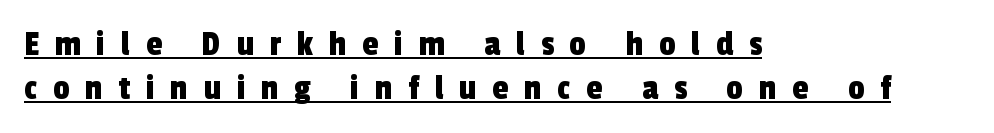
The image shows 36 px condensed sans-serif type; set left-aligned, line spacing 1.22x, unusually wide letter spacing (+0.45 em), underlined; a medium x-height.
